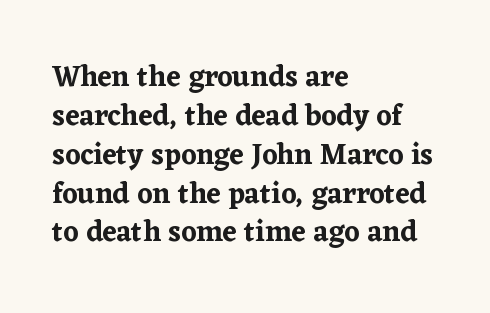
{"serif": "yes", "italic": "no", "width": "normal", "stroke_contrast": "low", "x_height": "medium", "monospaced": "no", "underline": "no", "align": "left", "line_spacing": "normal", "line_spacing_ratio": 1.34, "letter_spacing": "normal", "letter_spacing_em": 0.0, "glyph_px": 29}
